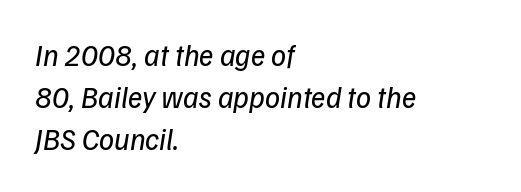
Notice how descenders clear the ascenders below comfortably — that's standard leading. Line beginnings align vertically; line endings do not. Do the characters align in a grid? No, the font is proportional. Unmarked baselines from the first word to the last. The passage shown is typeset with a sans-serif family.
